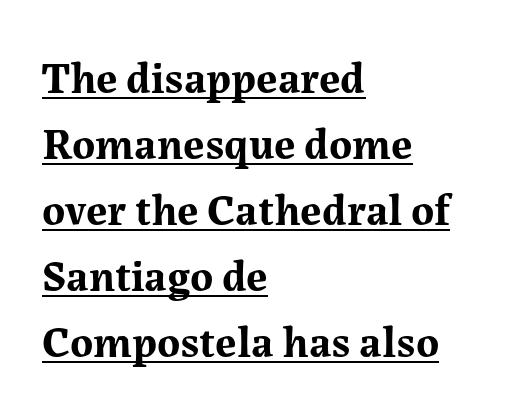
{"serif": "yes", "italic": "no", "bold": "yes", "weight": "bold", "width": "normal", "stroke_contrast": "medium", "x_height": "medium", "monospaced": "no", "underline": "yes", "align": "left", "line_spacing": "normal", "line_spacing_ratio": 1.5, "letter_spacing": "normal", "letter_spacing_em": 0.0, "glyph_px": 44}
